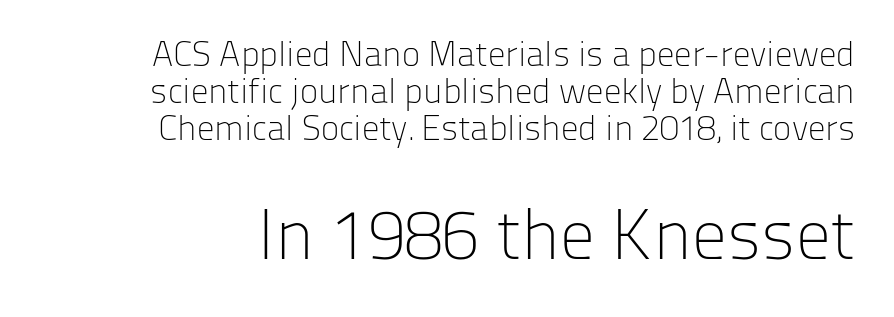
{"serif": "no", "italic": "no", "bold": "no", "weight": "light", "width": "normal", "stroke_contrast": "low", "x_height": "medium", "monospaced": "no", "underline": "no", "line_spacing": "tight", "line_spacing_ratio": 1.06, "letter_spacing": "normal", "letter_spacing_em": 0.0, "larger_block": "second", "size_ratio": 2.0, "glyph_px": 70}
